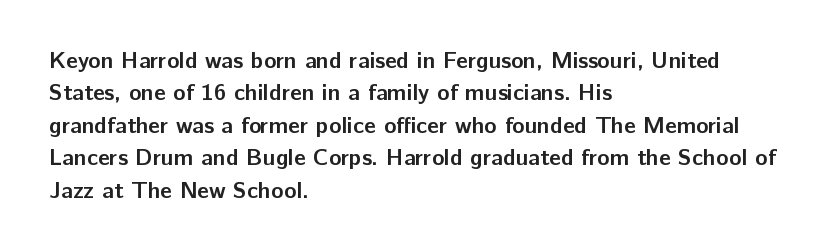
The image shows 23 px bold type, upright; set left-aligned, normal line spacing (1.41x), normal letter spacing, not underlined.
